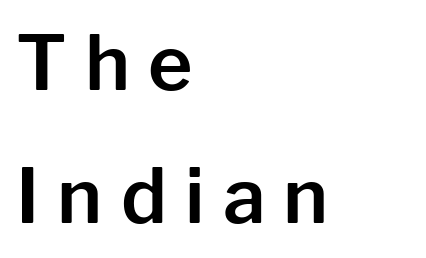
Q: Is the text italic (slanted)? A: No, it is upright.
Q: Is the typeface a serif or a sans-serif typeface? A: Sans-serif.
Q: Is the text underlined? A: No.
Q: How is the paragraph aligned? A: Left-aligned.
Q: Is the spacing between letters normal or unusually wide? A: Unusually wide.
Q: Width (condensed, normal, or wide)? A: Normal.
Q: Stroke contrast? A: Low.
Q: x-height? A: Medium.
Q: Monospaced? A: No.
